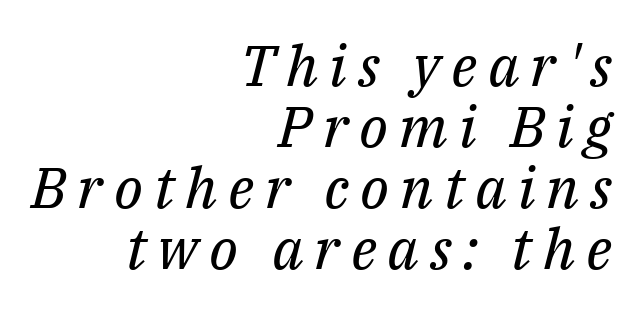
The compositor pushed each line to the right boundary. A light-to-regular cut is what we see here. Cramped leading. The typeface chosen for these lines features serifs. Do the characters align in a grid? No, the font is proportional. The gap between lines stays unmarked.
